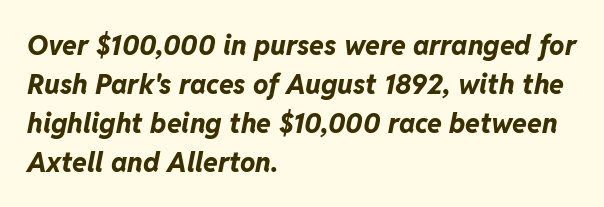
{"italic": "yes", "lean": "right", "slant_degrees": 11, "bold": "yes", "underline": "no", "align": "left", "line_spacing": "normal", "line_spacing_ratio": 1.44, "letter_spacing": "normal", "letter_spacing_em": 0.0, "glyph_px": 27}
